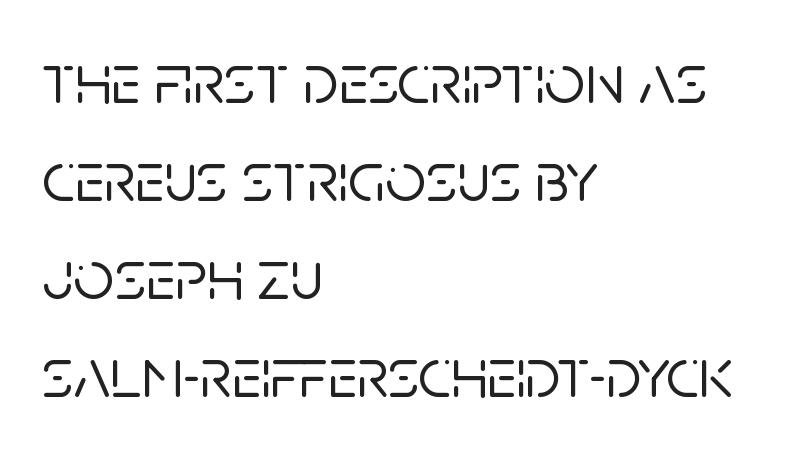
The image shows 71 px sans-serif type, upright; set left-aligned, normal line spacing (1.38x), normal letter spacing, not underlined; low stroke contrast and a large x-height.
